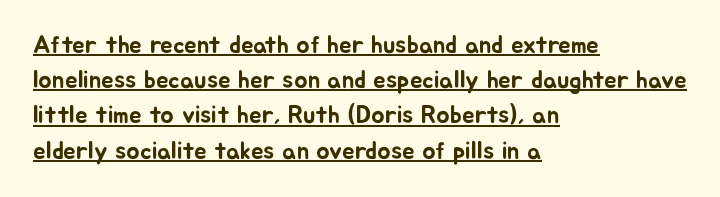
The image shows 25 px text type, upright; set left-aligned, normal line spacing (1.41x), normal letter spacing, underlined.
